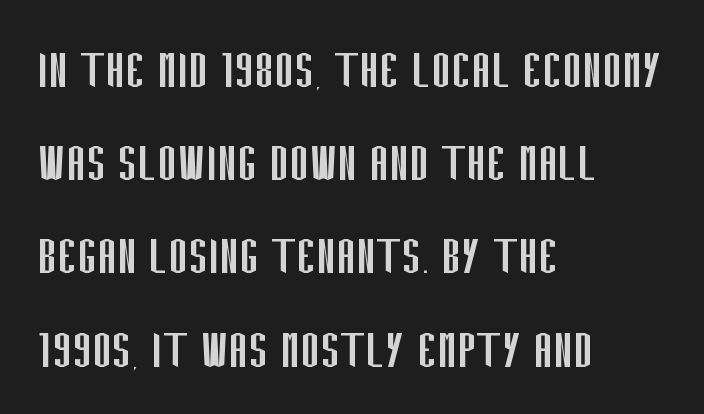
Underlining? Definitely not there. The gaps between neighbouring characters are ordinary and unremarkable. Proportional: the letters do not fall into vertical columns. Caption: multi-line text, flush left, ragged right.
